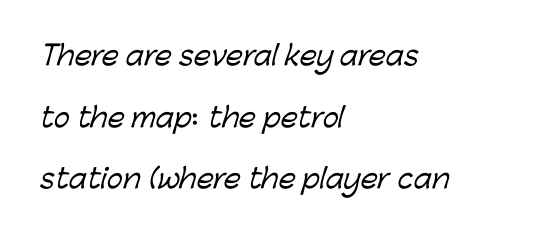
{"underline": "no", "align": "left", "line_spacing": "loose", "line_spacing_ratio": 2.28, "letter_spacing": "normal", "letter_spacing_em": 0.0, "glyph_px": 27}
